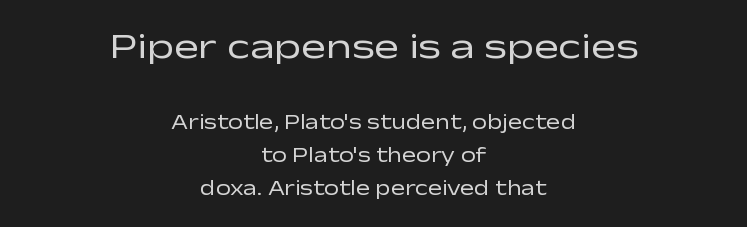
Nothing sits at the stroke ends, so this counts as sans-serif. Does the leading feel generous? No, just average. Any mark beneath the type? The region is blank. The face used here appears at its bigger size in the upper chunk. The weight tops out at a normal text grade. Italic? Not at all — the glyphs are vertical.
